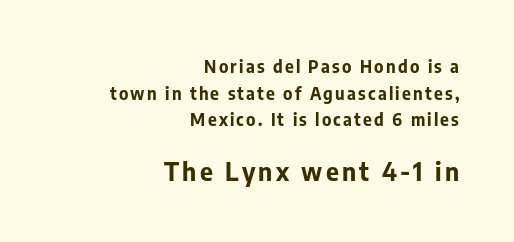
The string is rendered with underlining switched off. Vertically, the passage feels balanced, rows spaced as you'd expect. Ascenders rise straight up at ninety degrees. All the whitespace from short lines collects on the left. A full-strength bold gives these letters their thick strokes.
